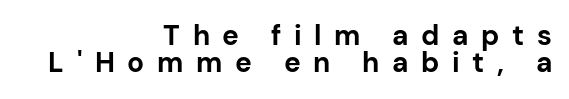
Q: Is the text bold? A: Yes.
Q: Is the text italic (slanted)? A: No, it is upright.
Q: Is the typeface a serif or a sans-serif typeface? A: Sans-serif.
Q: Is the text underlined? A: No.
Q: How is the paragraph aligned? A: Right-aligned.
Q: Is the spacing between letters normal or unusually wide? A: Unusually wide.
Q: Is the spacing between lines tight, normal or loose? A: Tight.
Q: Width (condensed, normal, or wide)? A: Normal.
Q: Stroke contrast? A: Low.
Q: x-height? A: Medium.
Q: Monospaced? A: No.
